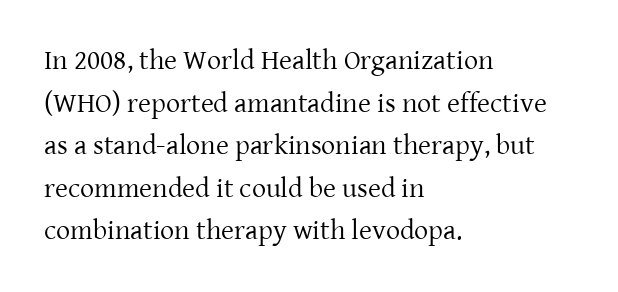
Q: Is the text bold? A: No.
Q: Is the text italic (slanted)? A: No, it is upright.
Q: Is the typeface a serif or a sans-serif typeface? A: Serif.
Q: Is the text underlined? A: No.
Q: How is the paragraph aligned? A: Left-aligned.
Q: Is the spacing between letters normal or unusually wide? A: Normal.
Q: Is the spacing between lines tight, normal or loose? A: Normal.
Q: Width (condensed, normal, or wide)? A: Normal.
Q: Stroke contrast? A: Low.
Q: x-height? A: Medium.
Q: Monospaced? A: No.
